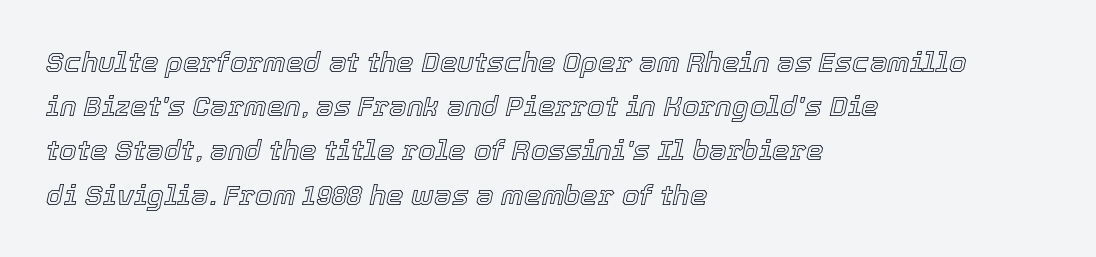
The image shows 28 px text type, italic (leaning right); set left-aligned, normal line spacing (1.58x), normal letter spacing, not underlined; a medium x-height.
